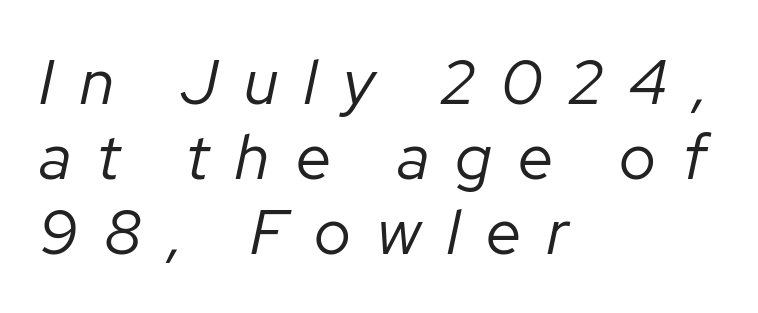
The image shows 63 px regular-weight type, italic (leaning right); set left-aligned, line spacing 1.19x, unusually wide letter spacing (+0.42 em), not underlined; low stroke contrast and a medium x-height.
